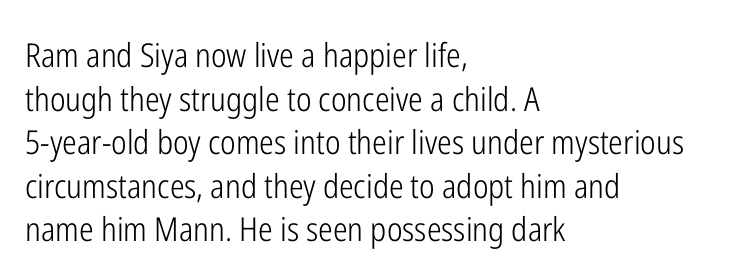
{"serif": "no", "italic": "no", "bold": "no", "weight": "light", "width": "condensed", "stroke_contrast": "low", "x_height": "medium", "monospaced": "no", "underline": "no", "align": "left", "line_spacing": "normal", "line_spacing_ratio": 1.32, "letter_spacing": "normal", "letter_spacing_em": 0.0, "glyph_px": 33}
